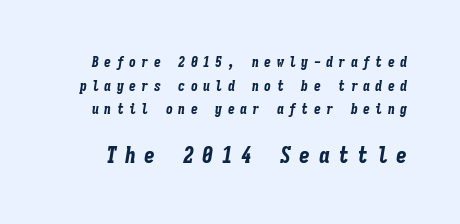
Q: Is the text bold? A: Yes.
Q: Is the text italic (slanted)? A: Yes, it leans right by about 9 degrees.
Q: Is the text underlined? A: No.
Q: Is the spacing between letters normal or unusually wide? A: Unusually wide.
Q: Is the spacing between lines tight, normal or loose? A: Normal.
Q: Which block of text is set in a larger size, the first (top) or the second (bottom)? A: The second (bottom) one.
